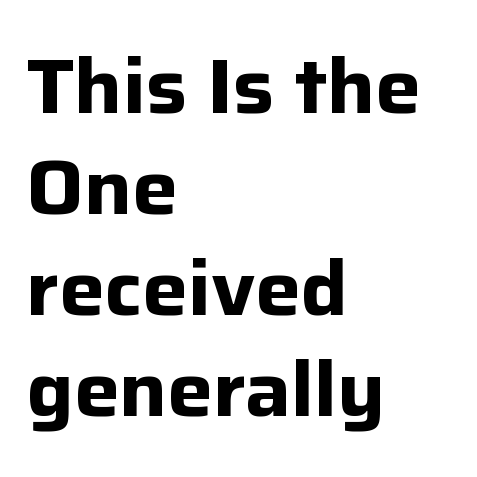
{"serif": "no", "italic": "no", "bold": "yes", "weight": "bold", "width": "normal", "stroke_contrast": "low", "x_height": "medium", "monospaced": "no", "underline": "no", "align": "left", "line_spacing": "normal", "line_spacing_ratio": 1.33, "letter_spacing": "normal", "letter_spacing_em": 0.0, "glyph_px": 76}
